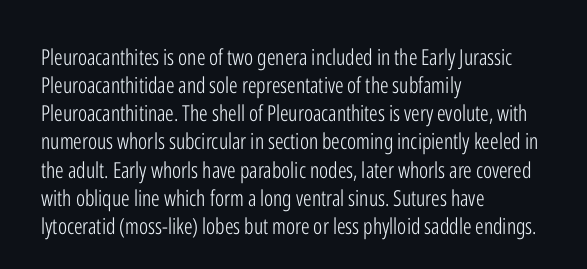
Normally led — the rows are evenly, conventionally spaced. Underlining? Definitely not there. The axis of the letterforms is exactly vertical. The passage is arranged the way most books set body copy — flush left. Default kerning and tracking; the words read as compact shapes.
